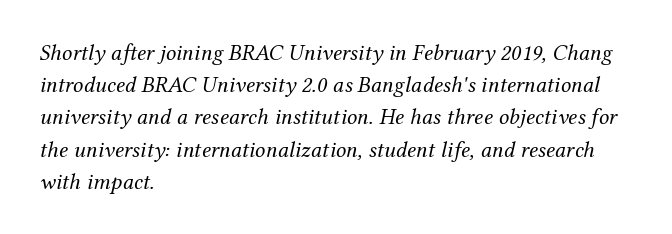
{"italic": "yes", "lean": "right", "slant_degrees": 12, "bold": "no", "underline": "no", "align": "left", "line_spacing": "normal", "line_spacing_ratio": 1.4, "letter_spacing": "normal", "letter_spacing_em": 0.0, "glyph_px": 23}
